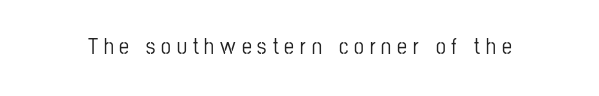
Q: Is the text italic (slanted)? A: No, it is upright.
Q: Is the text underlined? A: No.
Q: Is the spacing between letters normal or unusually wide? A: Unusually wide.
